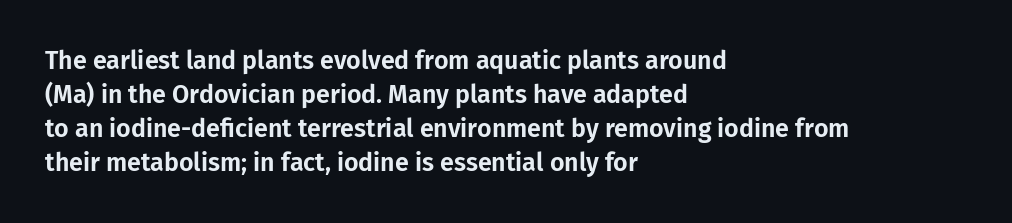
Q: Is the text italic (slanted)? A: No, it is upright.
Q: Is the text underlined? A: No.
Q: How is the paragraph aligned? A: Left-aligned.
Q: Is the spacing between letters normal or unusually wide? A: Normal.
Q: Is the spacing between lines tight, normal or loose? A: Normal.
